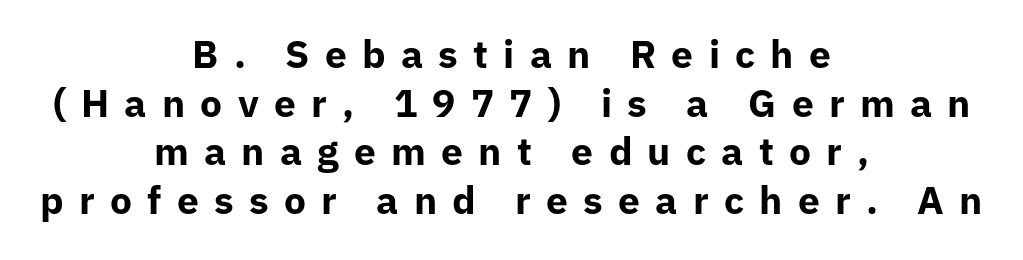
{"serif": "no", "italic": "no", "bold": "yes", "weight": "bold", "width": "normal", "stroke_contrast": "low", "x_height": "medium", "monospaced": "no", "underline": "no", "align": "center", "line_spacing": "normal", "line_spacing_ratio": 1.25, "letter_spacing": "wide", "letter_spacing_em": 0.39, "glyph_px": 39}
